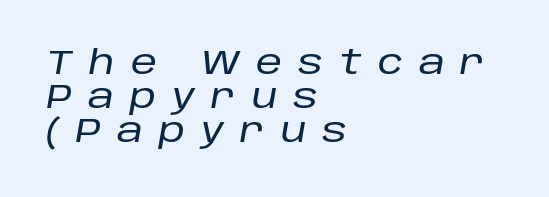
Q: Is the text italic (slanted)? A: Yes, it leans right by about 10 degrees.
Q: Is the text underlined? A: No.
Q: How is the paragraph aligned? A: Left-aligned.
Q: Is the spacing between letters normal or unusually wide? A: Unusually wide.
Q: Is the spacing between lines tight, normal or loose? A: Tight.
Q: Width (condensed, normal, or wide)? A: Normal.
Q: Stroke contrast? A: Low.
Q: x-height? A: Large.
Q: Monospaced? A: No.
